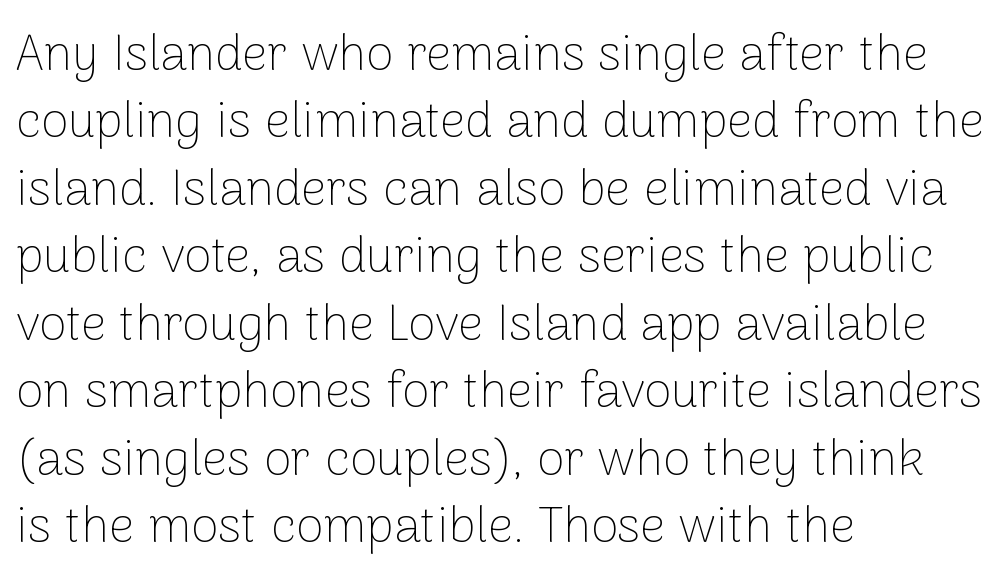
The image shows 50 px thin sans-serif type, upright; set left-aligned, normal line spacing (1.35x), normal letter spacing, not underlined; low stroke contrast and a medium x-height.
